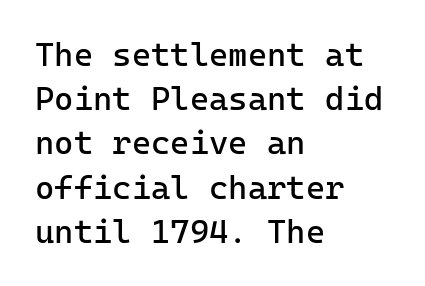
The image shows 33 px regular-weight sans-serif type, upright, monospaced; set left-aligned, normal line spacing (1.34x), normal letter spacing, not underlined; low stroke contrast and a medium x-height.
